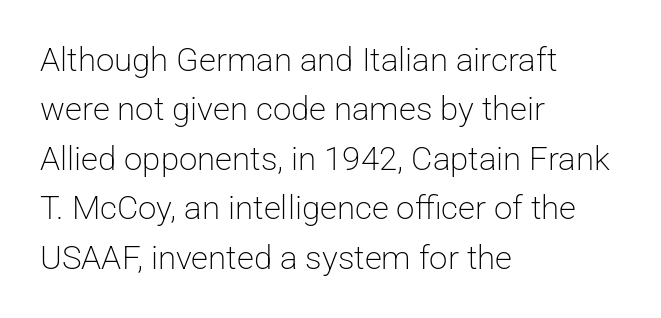
The ragged edge is on the right, which tells us the setting is flush left. Default kerning and tracking; the words read as compact shapes. Is this a sans? Yes — the strokes have no serifs. Vertically, the passage feels balanced, rows spaced as you'd expect.
